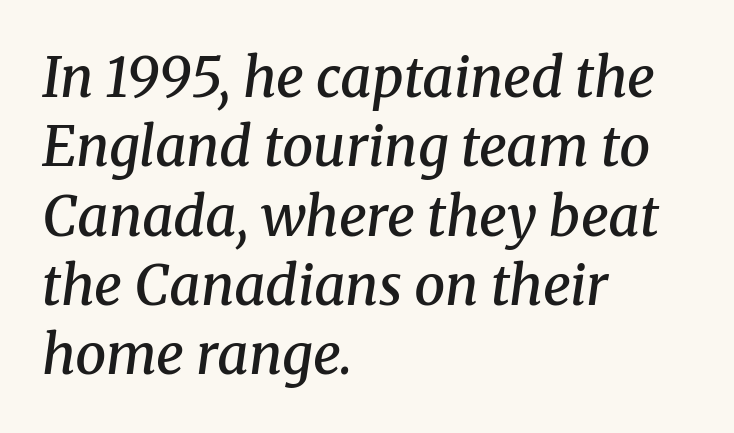
Q: Is the text bold? A: Semi-bold.
Q: Is the text italic (slanted)? A: Yes, it leans right by about 8 degrees.
Q: Is the typeface a serif or a sans-serif typeface? A: Serif.
Q: Is the text underlined? A: No.
Q: How is the paragraph aligned? A: Left-aligned.
Q: Is the spacing between letters normal or unusually wide? A: Normal.
Q: Is the spacing between lines tight, normal or loose? A: Normal.
Q: Width (condensed, normal, or wide)? A: Normal.
Q: Stroke contrast? A: Medium.
Q: x-height? A: Medium.
Q: Monospaced? A: No.
